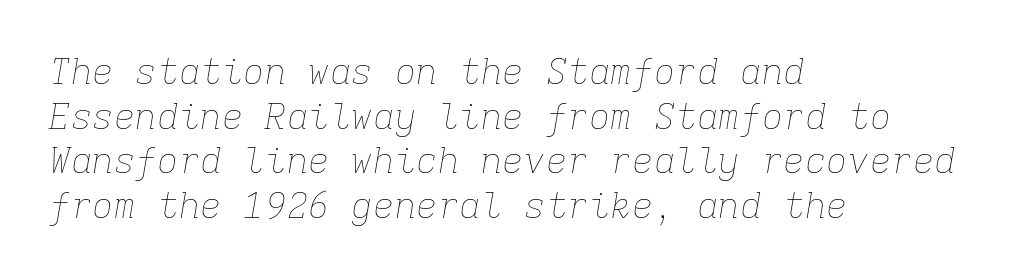
Q: Is the text bold? A: No.
Q: Is the text italic (slanted)? A: Yes, it leans right by about 9 degrees.
Q: Is the text underlined? A: No.
Q: How is the paragraph aligned? A: Left-aligned.
Q: Is the spacing between letters normal or unusually wide? A: Normal.
Q: Width (condensed, normal, or wide)? A: Normal.
Q: Stroke contrast? A: Low.
Q: x-height? A: Medium.
Q: Monospaced? A: Yes.
